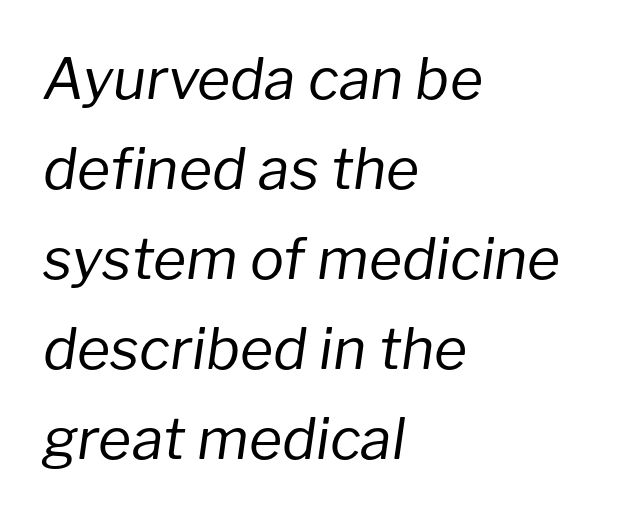
{"italic": "yes", "lean": "right", "slant_degrees": 8, "bold": "no", "weight": "regular", "width": "normal", "stroke_contrast": "low", "x_height": "medium", "monospaced": "no", "underline": "no", "align": "left", "line_spacing": "normal", "line_spacing_ratio": 1.58, "letter_spacing": "normal", "letter_spacing_em": 0.0, "glyph_px": 57}
